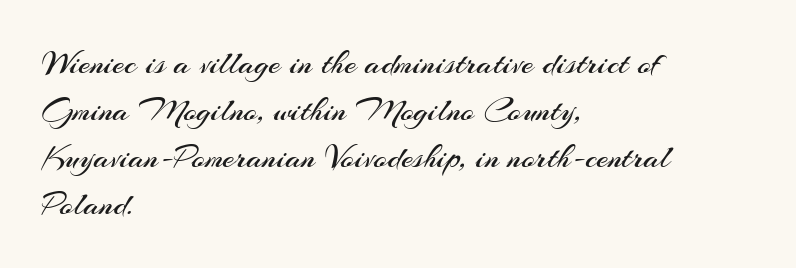
The image shows 34 px regular-weight sans-serif type; set left-aligned, normal line spacing (1.38x), normal letter spacing, not underlined; medium stroke contrast and a small x-height.
